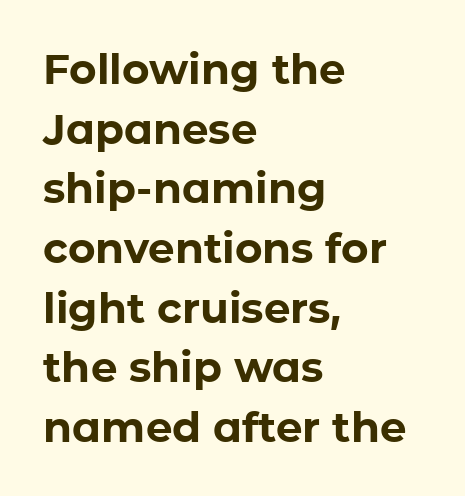
There is no visible air inserted between adjacent glyphs. Thick stems and heavy bowls — unmistakably bold. Are there feet on the stems? There aren't — it's a sans. Descenders are the only things crossing below the line. Vertically, the passage feels balanced, rows spaced as you'd expect. Every stem runs plumb, perpendicular to the baseline.
